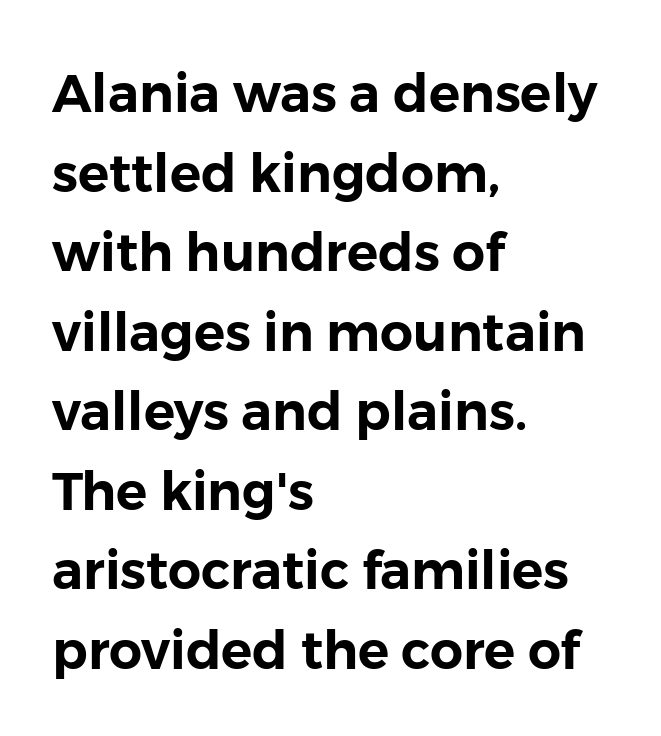
Q: Is the text italic (slanted)? A: No, it is upright.
Q: Is the typeface a serif or a sans-serif typeface? A: Sans-serif.
Q: Is the text underlined? A: No.
Q: How is the paragraph aligned? A: Left-aligned.
Q: Is the spacing between letters normal or unusually wide? A: Normal.
Q: Is the spacing between lines tight, normal or loose? A: Normal.
Q: Width (condensed, normal, or wide)? A: Normal.
Q: Stroke contrast? A: Low.
Q: x-height? A: Medium.
Q: Monospaced? A: No.
